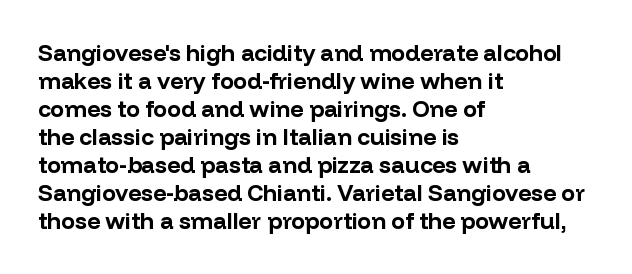
Q: Is the text bold? A: Yes.
Q: Is the text italic (slanted)? A: No, it is upright.
Q: Is the text underlined? A: No.
Q: How is the paragraph aligned? A: Left-aligned.
Q: Is the spacing between letters normal or unusually wide? A: Normal.
